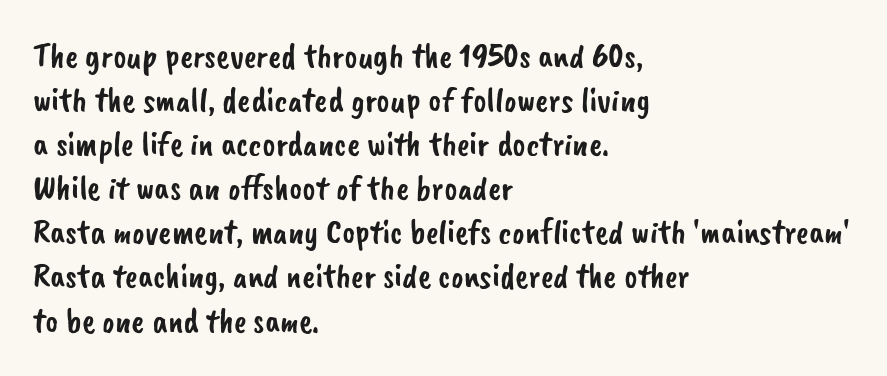
{"serif": "no", "width": "normal", "stroke_contrast": "low", "x_height": "small", "monospaced": "no", "underline": "no", "align": "left", "line_spacing": "normal", "line_spacing_ratio": 1.26, "letter_spacing": "normal", "letter_spacing_em": 0.0, "glyph_px": 35}
